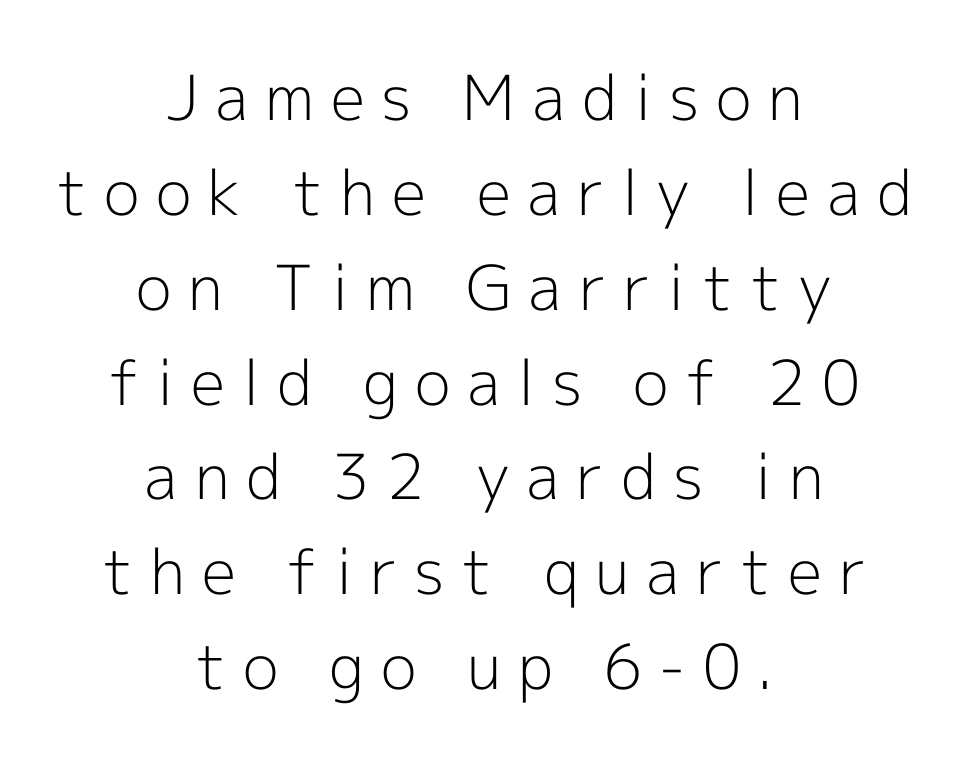
Q: Is the text bold? A: No.
Q: Is the text italic (slanted)? A: No, it is upright.
Q: Is the typeface a serif or a sans-serif typeface? A: Sans-serif.
Q: Is the text underlined? A: No.
Q: How is the paragraph aligned? A: Centered.
Q: Is the spacing between letters normal or unusually wide? A: Unusually wide.
Q: Is the spacing between lines tight, normal or loose? A: Normal.
Q: Width (condensed, normal, or wide)? A: Normal.
Q: x-height? A: Medium.
Q: Monospaced? A: No.
